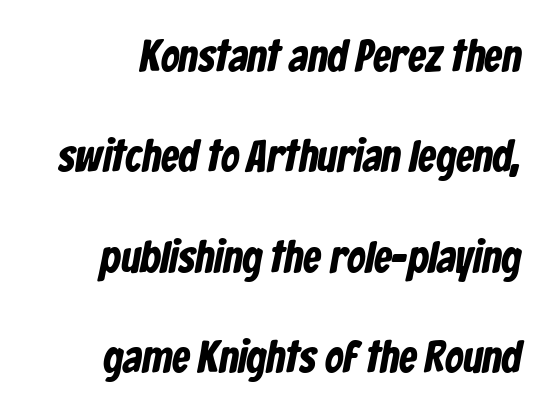
The letters advance in unequal steps, a hallmark of proportional type. Standard letterfit; no display-style spreading of the glyphs. The characters display no serif detailing; their extremities are plain. Type without underlining. Successive baselines arrive slowly, with a big drop between each.
